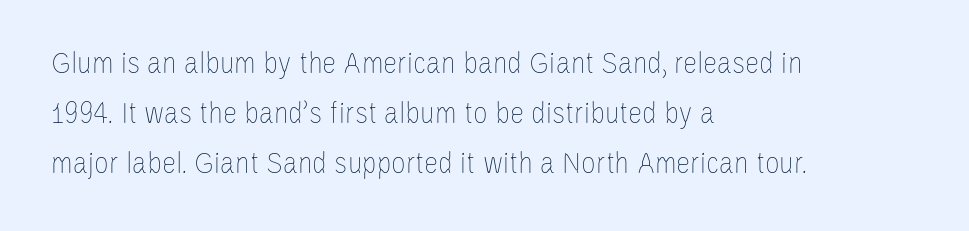
Standard letterfit; no display-style spreading of the glyphs. Proportional: the letters do not fall into vertical columns. Lines of text with bare space underneath. The type sits square on the baseline with zero lean.
